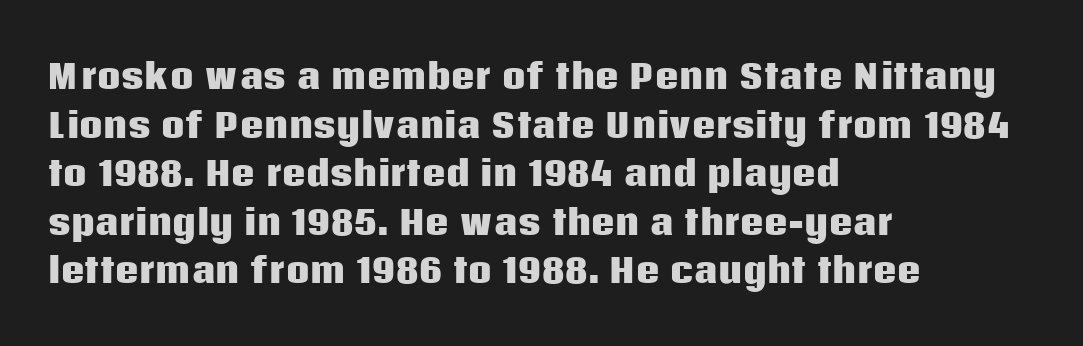
{"serif": "no", "italic": "no", "bold": "yes", "weight": "heavy", "width": "normal", "stroke_contrast": "low", "x_height": "large", "monospaced": "no", "underline": "no", "align": "left", "line_spacing": "normal", "line_spacing_ratio": 1.47, "letter_spacing": "normal", "letter_spacing_em": 0.0, "glyph_px": 33}
